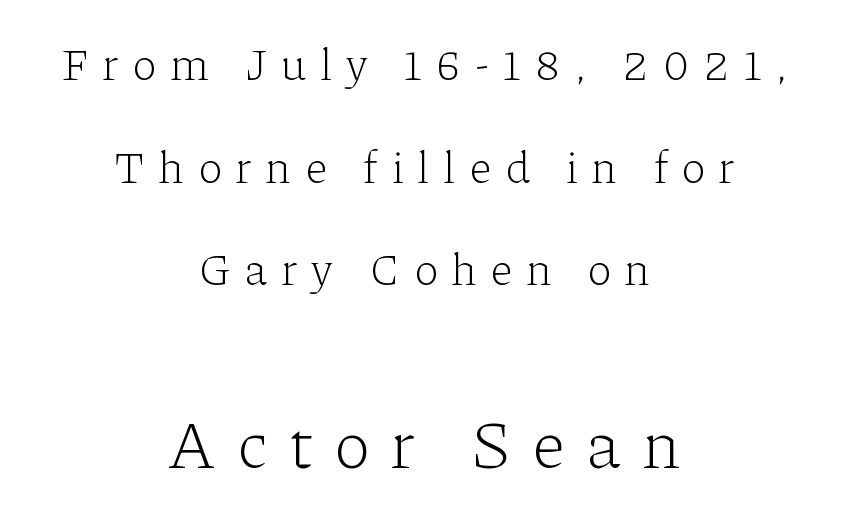
The image shows 68 px light serif type, upright; set centered, loose line spacing (2.28x), unusually wide letter spacing (+0.3 em), not underlined; the second (bottom) block is 1.51x larger; low stroke contrast and a medium x-height.
